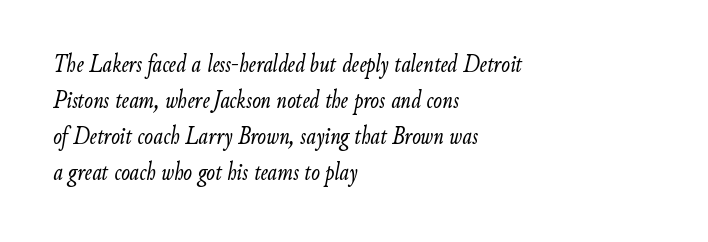
Q: Is the text bold? A: No.
Q: Is the text italic (slanted)? A: Yes, it leans right by about 9 degrees.
Q: Is the text underlined? A: No.
Q: How is the paragraph aligned? A: Left-aligned.
Q: Is the spacing between letters normal or unusually wide? A: Normal.
Q: Is the spacing between lines tight, normal or loose? A: Normal.
